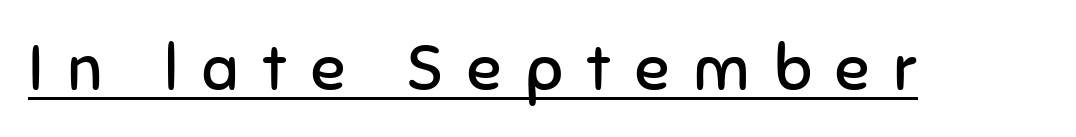
Rendered with straight, roman letterforms. Does the type have serifs? No, each stem ends abruptly. Weight: regular or lighter. You could not count columns in this text — the font is proportionally spaced. The passage shown has open, widely tracked lettering throughout. A typographer would call this underscored text.
